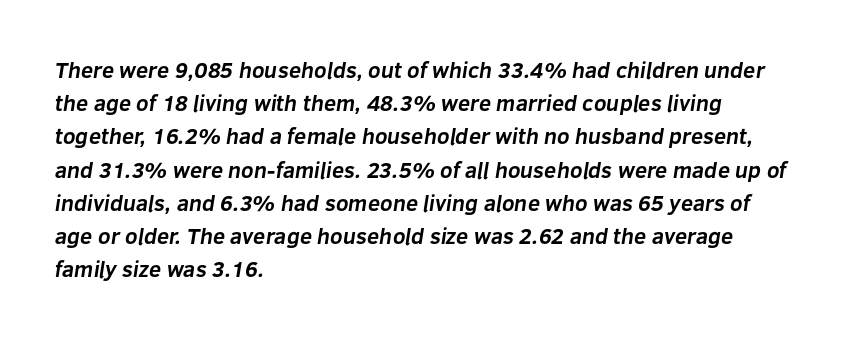
{"bold": "yes", "underline": "no", "align": "left", "line_spacing": "normal", "line_spacing_ratio": 1.51, "letter_spacing": "normal", "letter_spacing_em": 0.0, "glyph_px": 22}
